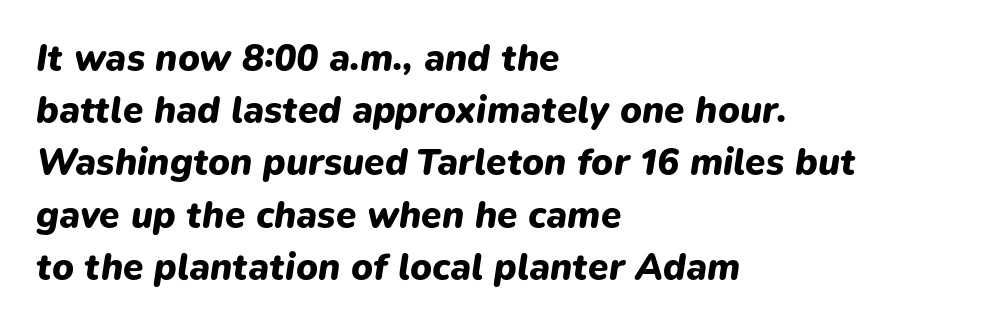
The image shows 37 px heavy type, italic (leaning right); set left-aligned, normal line spacing (1.41x), normal letter spacing, not underlined; low stroke contrast and a medium x-height.
